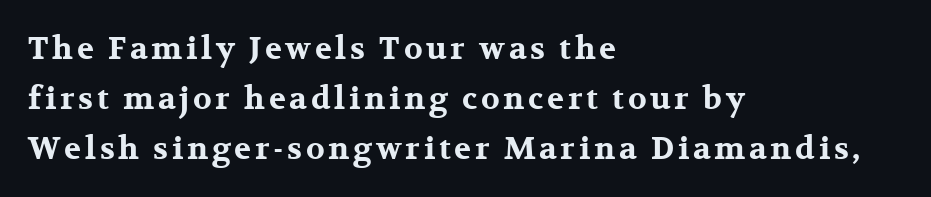
No word sits above an underline. How heavy is the stroke? Heavy — this is a bold. Each new line begins a customary step beneath the previous one. You could not count columns in this text — the font is proportionally spaced.
